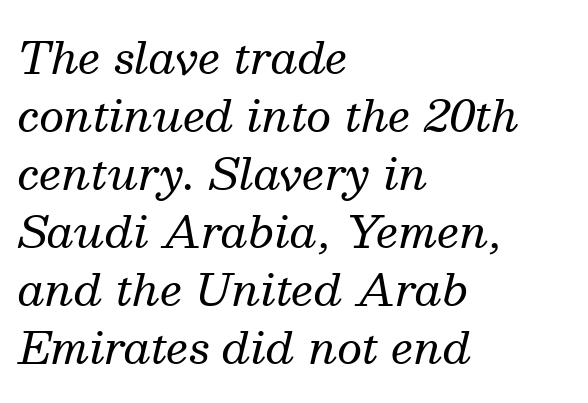
The image shows 44 px regular-weight serif type, italic (leaning right); set left-aligned, normal line spacing (1.32x), normal letter spacing, not underlined; medium stroke contrast and a medium x-height.
